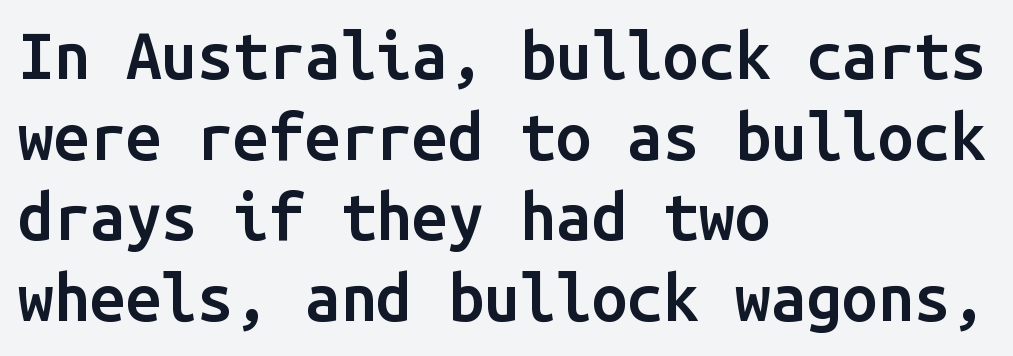
Q: Is the text bold? A: Semi-bold.
Q: Is the text italic (slanted)? A: No, it is upright.
Q: Is the typeface a serif or a sans-serif typeface? A: Sans-serif.
Q: Is the text underlined? A: No.
Q: How is the paragraph aligned? A: Left-aligned.
Q: Is the spacing between letters normal or unusually wide? A: Normal.
Q: Is the spacing between lines tight, normal or loose? A: Normal.
Q: Width (condensed, normal, or wide)? A: Normal.
Q: Stroke contrast? A: Low.
Q: x-height? A: Medium.
Q: Monospaced? A: Yes.
